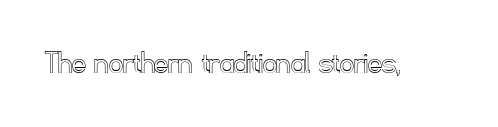
The image shows 34 px text type, upright; set normal letter spacing, not underlined; a small x-height.
